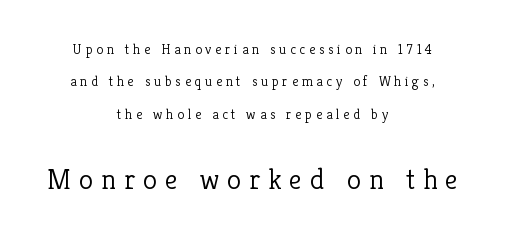
The image shows 29 px light serif type, upright; set centered, loose line spacing (2.31x), unusually wide letter spacing (+0.27 em), not underlined; the second (bottom) block is 2.07x larger; low stroke contrast and a medium x-height.
